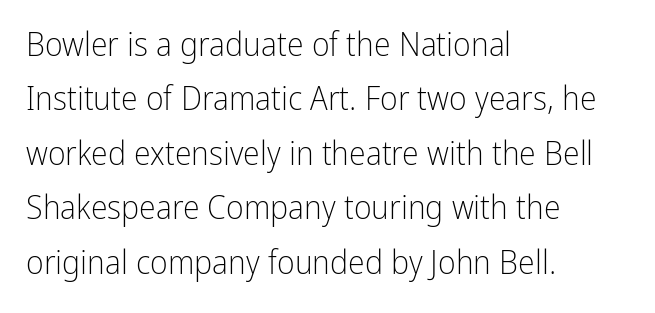
The image shows 34 px light, condensed sans-serif type, upright; set left-aligned, normal line spacing (1.6x), normal letter spacing, not underlined; low stroke contrast and a medium x-height.
